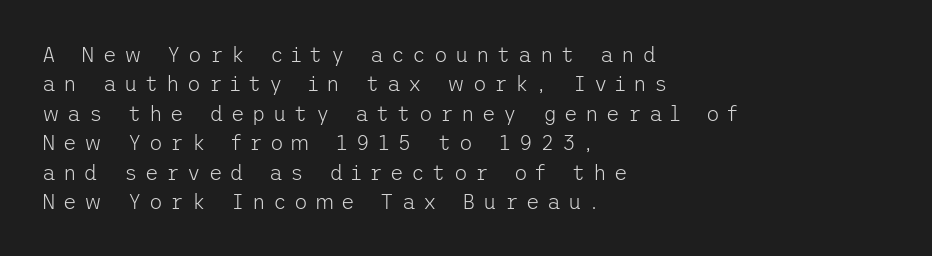
{"italic": "no", "bold": "no", "underline": "no", "align": "left", "line_spacing": "normal", "line_spacing_ratio": 1.4, "letter_spacing": "wide", "letter_spacing_em": 0.36, "glyph_px": 21}
